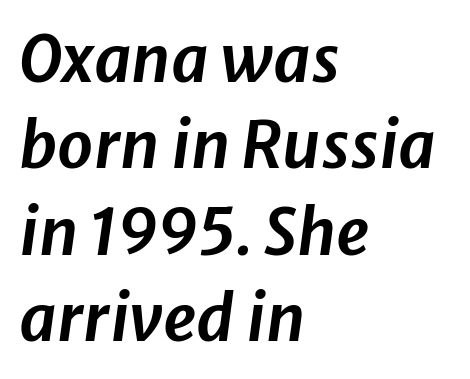
Q: Is the text italic (slanted)? A: Yes, it leans right by about 8 degrees.
Q: Is the text underlined? A: No.
Q: How is the paragraph aligned? A: Left-aligned.
Q: Is the spacing between letters normal or unusually wide? A: Normal.
Q: Is the spacing between lines tight, normal or loose? A: Normal.
Q: Width (condensed, normal, or wide)? A: Normal.
Q: Stroke contrast? A: Low.
Q: x-height? A: Medium.
Q: Monospaced? A: No.
